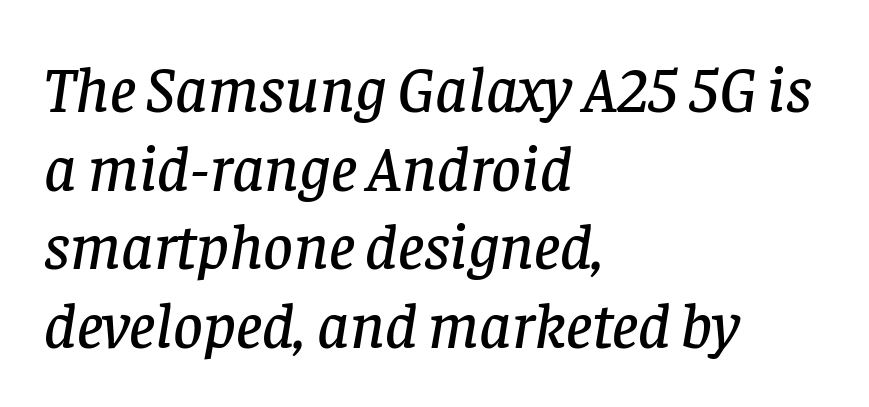
Spacing between characters is what you'd get straight out of the box. What kind of face is this? One with serifs. In CSS terms this would be text-align: left. The rendering applies a slant to the glyphs. The passage shown is typed in a proportional face where columns would drift.
